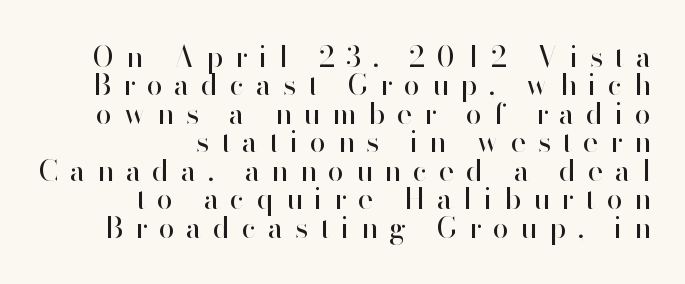
The image shows 29 px regular-weight sans-serif type, upright; set right-aligned, tight line spacing (0.98x), unusually wide letter spacing (+0.4 em), not underlined; high stroke contrast and a small x-height.
